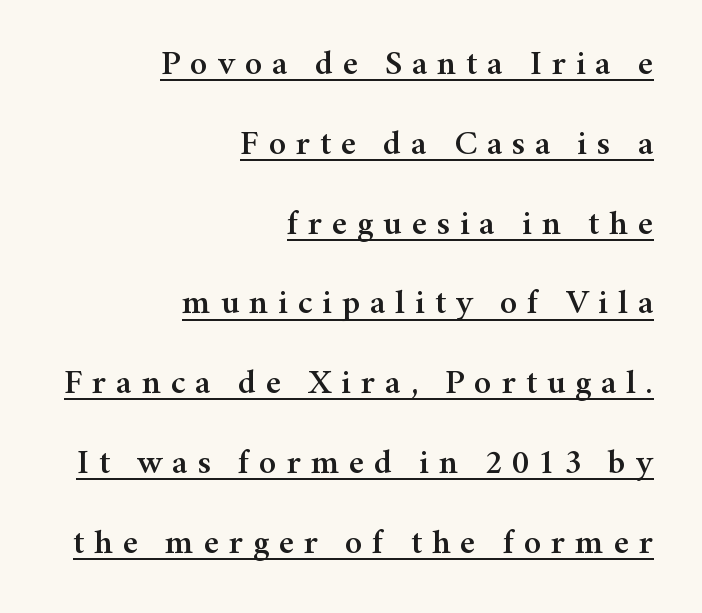
The image shows 35 px serif type, upright; set right-aligned, loose line spacing (2.28x), unusually wide letter spacing (+0.28 em), underlined; medium stroke contrast and a medium x-height.
